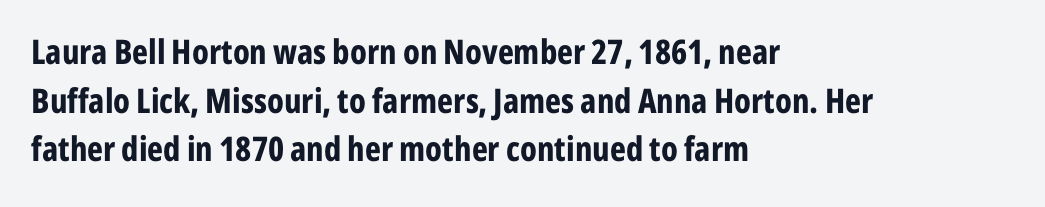
The image shows 34 px bold, condensed sans-serif type, upright; set left-aligned, normal line spacing (1.43x), normal letter spacing, not underlined; low stroke contrast and a medium x-height.
